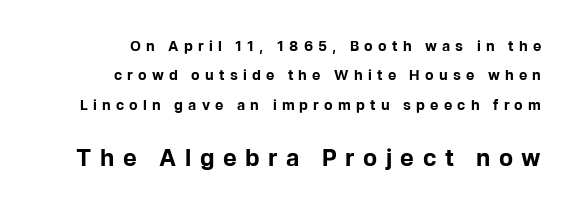
The image shows 23 px bold type, upright; set right-aligned, loose line spacing (2.09x), unusually wide letter spacing (+0.37 em), not underlined; the second (bottom) block is 1.64x larger.
